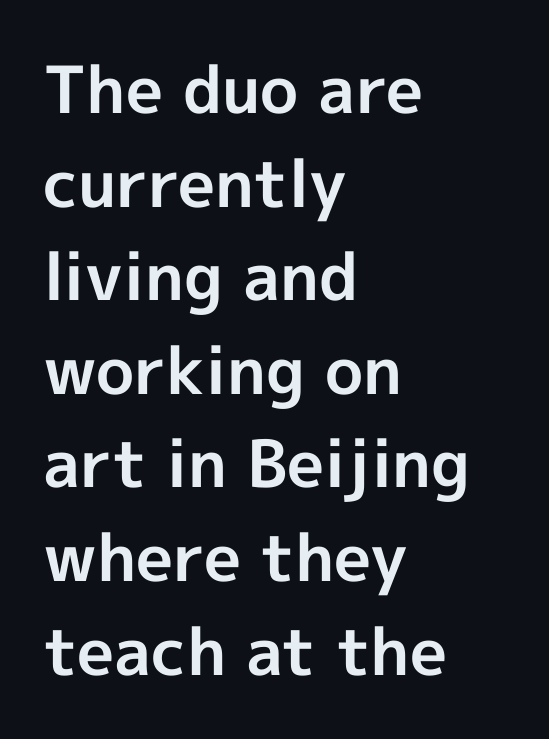
If you drew a line through each stem, it would be perfectly vertical. There is no visible air inserted between adjacent glyphs. Evenly set lines give the paragraph a standard silhouette. The glyphs have the mass of a bold cut. The area under the type is left untouched.
